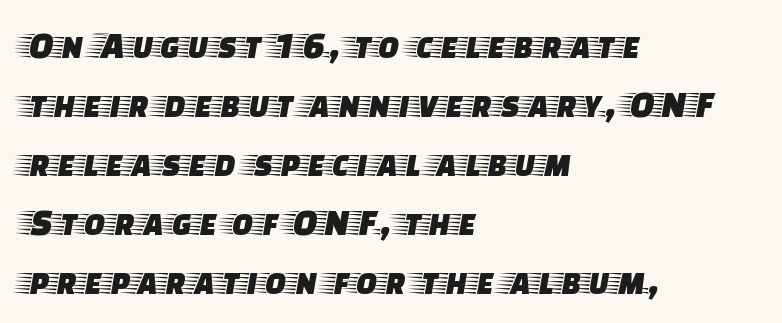
The image shows 39 px wide serif type; set left-aligned, normal line spacing (1.51x), normal letter spacing, not underlined; low stroke contrast and a large x-height.
